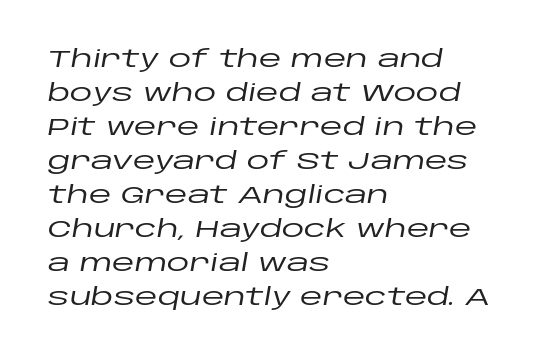
The image shows 23 px text type, italic (leaning right); set left-aligned, normal line spacing (1.48x), normal letter spacing, not underlined.
